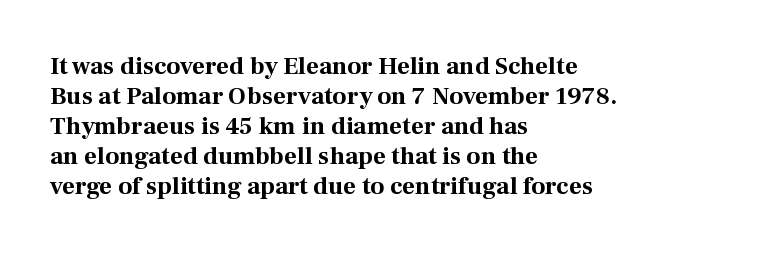
The image shows 25 px bold type, upright; set left-aligned, line spacing 1.2x, normal letter spacing, not underlined.
